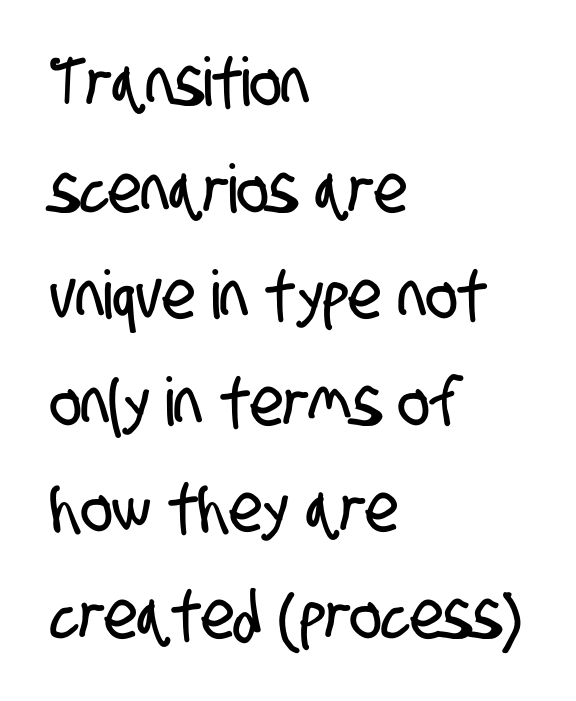
Q: Is the typeface a serif or a sans-serif typeface? A: Sans-serif.
Q: Is the text underlined? A: No.
Q: How is the paragraph aligned? A: Left-aligned.
Q: Is the spacing between letters normal or unusually wide? A: Normal.
Q: Is the spacing between lines tight, normal or loose? A: Normal.
Q: Width (condensed, normal, or wide)? A: Condensed.
Q: Stroke contrast? A: Low.
Q: x-height? A: Large.
Q: Monospaced? A: No.
